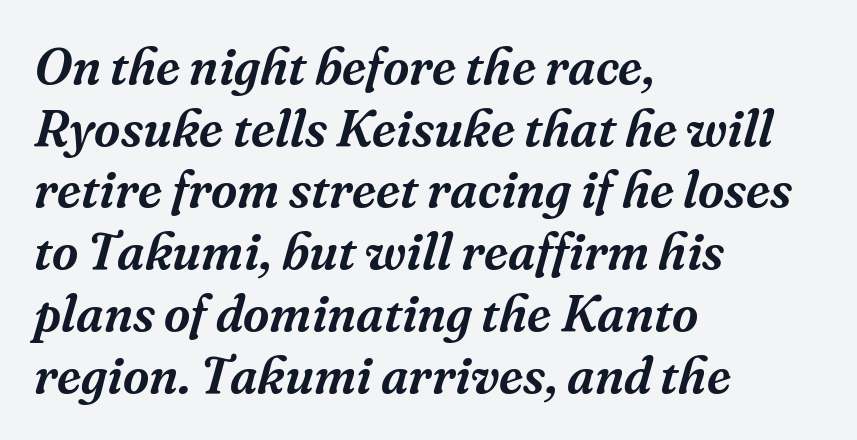
Q: Is the text italic (slanted)? A: Yes, it leans right by about 16 degrees.
Q: Is the typeface a serif or a sans-serif typeface? A: Serif.
Q: Is the text underlined? A: No.
Q: How is the paragraph aligned? A: Left-aligned.
Q: Is the spacing between letters normal or unusually wide? A: Normal.
Q: Width (condensed, normal, or wide)? A: Normal.
Q: Stroke contrast? A: Medium.
Q: x-height? A: Medium.
Q: Monospaced? A: No.
